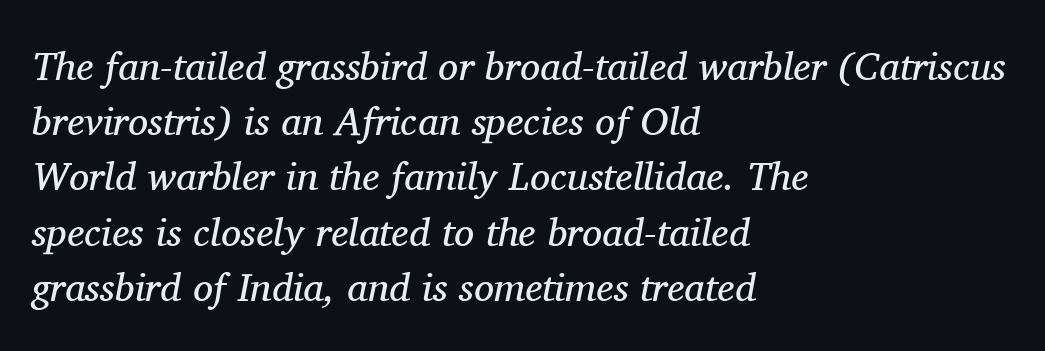
The image shows 40 px regular-weight serif type, italic (leaning right); set left-aligned, normal line spacing (1.38x), normal letter spacing, not underlined; medium stroke contrast and a medium x-height.
